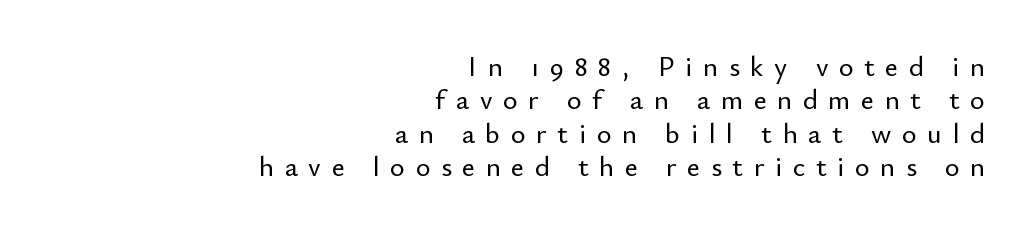
{"serif": "no", "italic": "no", "width": "normal", "stroke_contrast": "low", "x_height": "small", "monospaced": "no", "underline": "no", "align": "right", "line_spacing_ratio": 1.19, "letter_spacing": "wide", "letter_spacing_em": 0.38, "glyph_px": 28}
